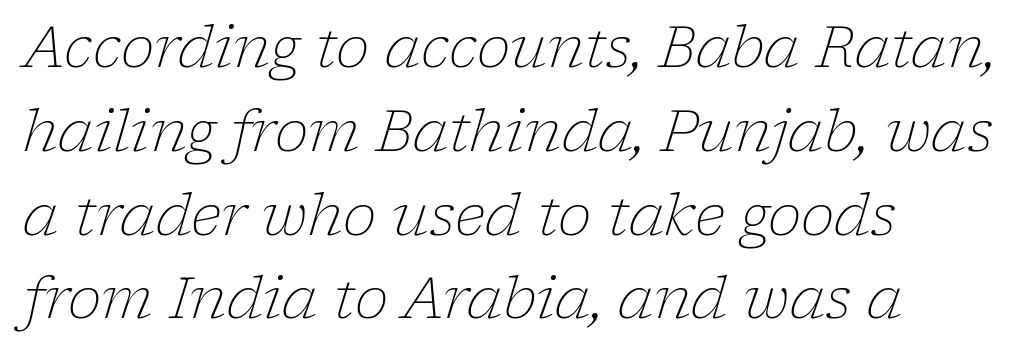
The image shows 57 px light serif type, italic (leaning right); set left-aligned, normal line spacing (1.47x), normal letter spacing, not underlined; low stroke contrast and a medium x-height.
